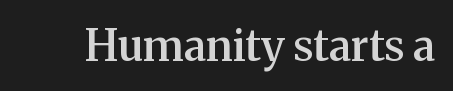
{"serif": "yes", "italic": "no", "bold": "semi", "weight": "semibold", "width": "normal", "stroke_contrast": "medium", "x_height": "medium", "monospaced": "no", "underline": "no", "letter_spacing": "normal", "letter_spacing_em": 0.0, "glyph_px": 43}
